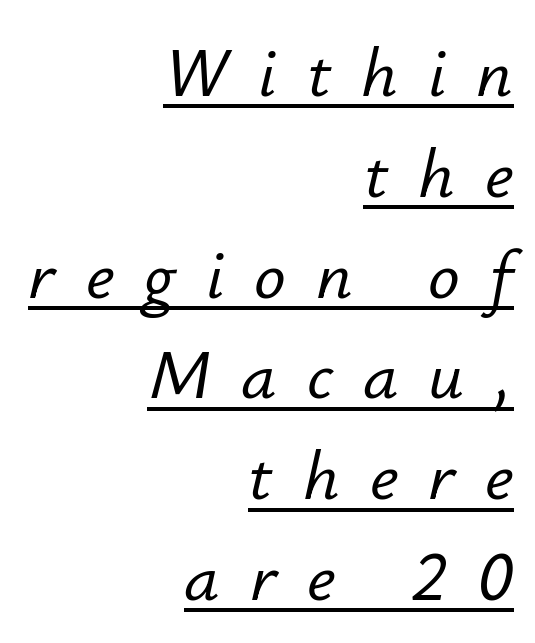
The image shows 70 px text type, italic (leaning right); set right-aligned, normal line spacing (1.44x), unusually wide letter spacing (+0.43 em), underlined; low stroke contrast and a small x-height.
